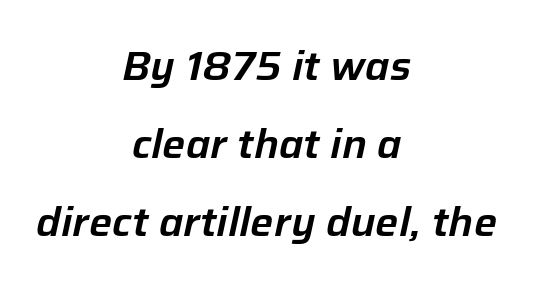
{"italic": "yes", "lean": "right", "slant_degrees": 12, "width": "normal", "stroke_contrast": "low", "x_height": "medium", "monospaced": "no", "underline": "no", "align": "center", "line_spacing": "loose", "line_spacing_ratio": 1.9, "letter_spacing": "normal", "letter_spacing_em": 0.0, "glyph_px": 41}
